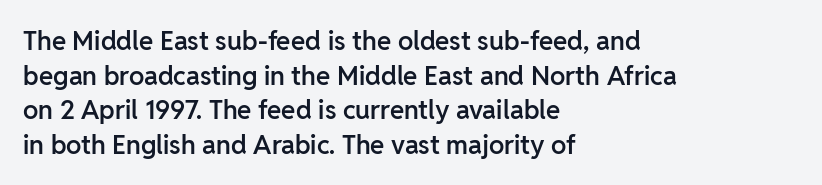
Q: Is the text bold? A: Semi-bold.
Q: Is the text italic (slanted)? A: No, it is upright.
Q: Is the text underlined? A: No.
Q: How is the paragraph aligned? A: Left-aligned.
Q: Is the spacing between letters normal or unusually wide? A: Normal.
Q: Is the spacing between lines tight, normal or loose? A: Normal.
